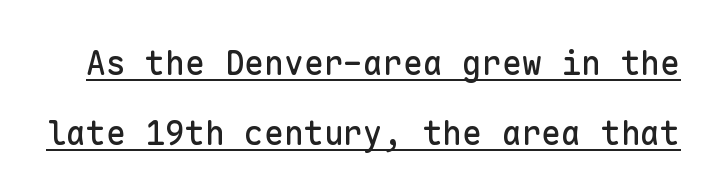
The image shows 33 px sans-serif type, upright, monospaced; set loose line spacing (2.11x), normal letter spacing, underlined; low stroke contrast and a medium x-height.
